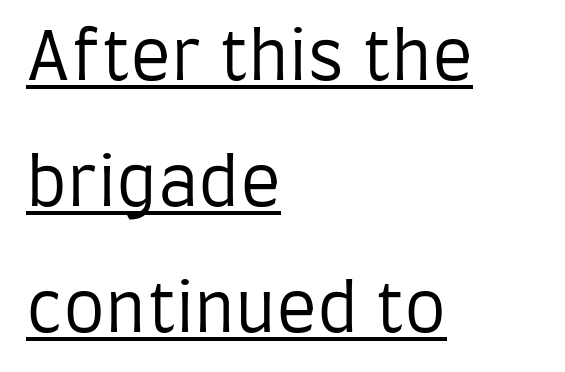
The image shows 67 px regular-weight, condensed sans-serif type, upright; set left-aligned, line spacing 1.88x, normal letter spacing, underlined; low stroke contrast and a large x-height.
